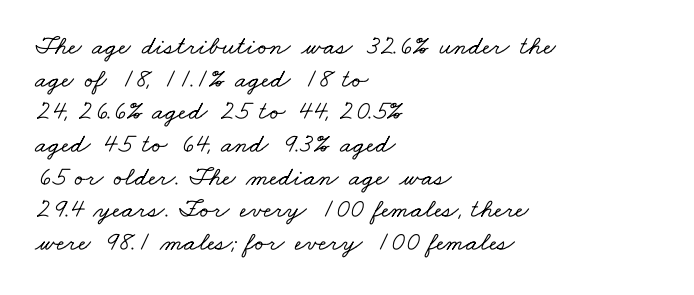
The image shows 27 px text type; set left-aligned, line spacing 1.21x, normal letter spacing, not underlined.
